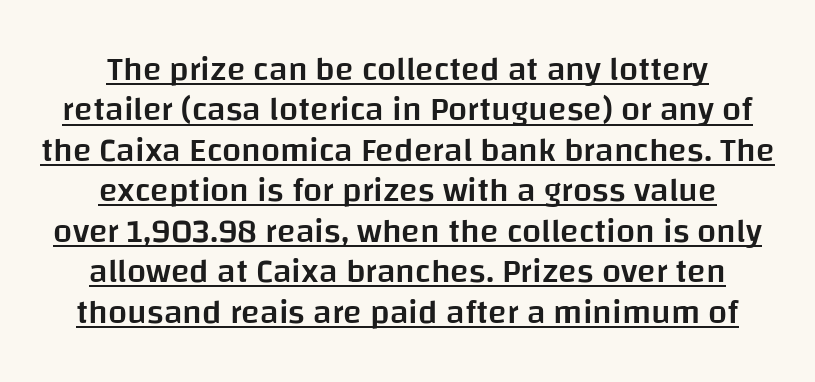
Caption: semibold face, moderately heavy strokes. The passage shown is typeset with a sans-serif family. These characters rest on top of a visible drawn line. Does the lettering tilt? It doesn't — this is upright.
